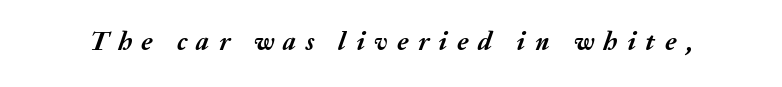
Summary of weight: heavy, a full bold. When letters slant like this, we call the style italic. Anything drawn beneath the words? Only blank space. In terms of letterspacing, this is a distinctly airy, spread setting.
